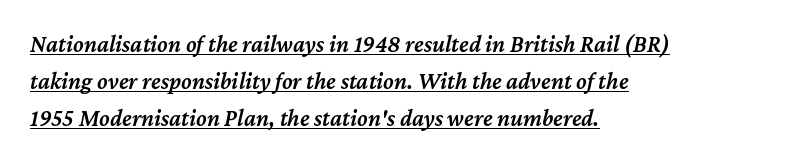
Glyph-to-glyph distance matches everyday printed text. The typesetting leans somewhat heavy: a semibold. The space between consecutive lines is moderate. One-word summary of the alignment: left.
